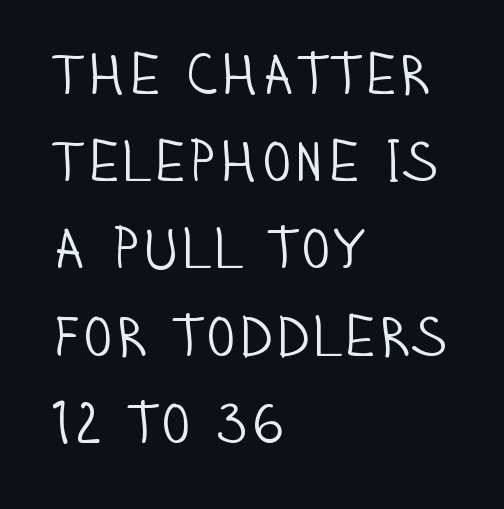
Letterform terminals end flat and unadorned throughout the passage. Nope, not italic — everything's standing straight. No word sits above an underline. Regarding leading, the lines here are spaced in the standard way. This rendering uses left alignment, leaving the right contour irregular. Spacing verdict: proportional, widths tailored to each character.
